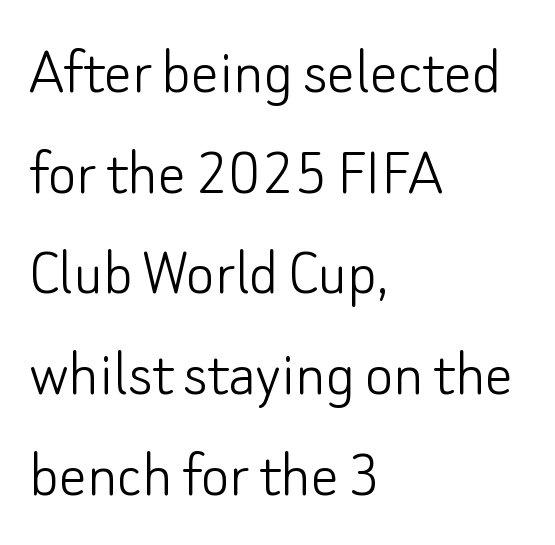
The image shows 69 px light sans-serif type, upright; set left-aligned, normal line spacing (1.46x), normal letter spacing, not underlined; low stroke contrast and a small x-height.
